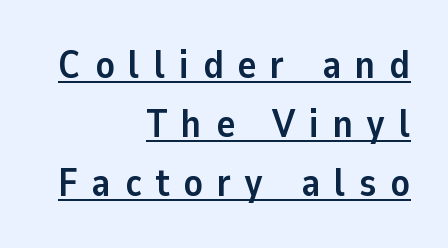
On the weight axis this lands at bold, roughly 700. The text block is weighted toward the right margin, trailing off unevenly leftward. A typographer would call this underscored text. Style check: upright. Type style note: lacks serifs.
